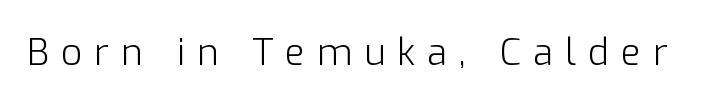
Q: Is the text bold? A: No.
Q: Is the text italic (slanted)? A: No, it is upright.
Q: Is the typeface a serif or a sans-serif typeface? A: Sans-serif.
Q: Is the text underlined? A: No.
Q: Is the spacing between letters normal or unusually wide? A: Unusually wide.
Q: Width (condensed, normal, or wide)? A: Normal.
Q: Stroke contrast? A: Low.
Q: x-height? A: Medium.
Q: Monospaced? A: No.
